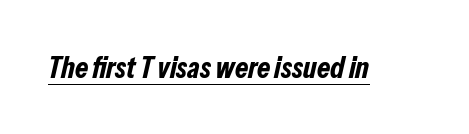
Q: Is the text bold? A: Yes.
Q: Is the text italic (slanted)? A: Yes, it leans right by about 13 degrees.
Q: Is the text underlined? A: Yes.
Q: Is the spacing between letters normal or unusually wide? A: Normal.
Q: Width (condensed, normal, or wide)? A: Condensed.
Q: Stroke contrast? A: Low.
Q: x-height? A: Medium.
Q: Monospaced? A: No.
